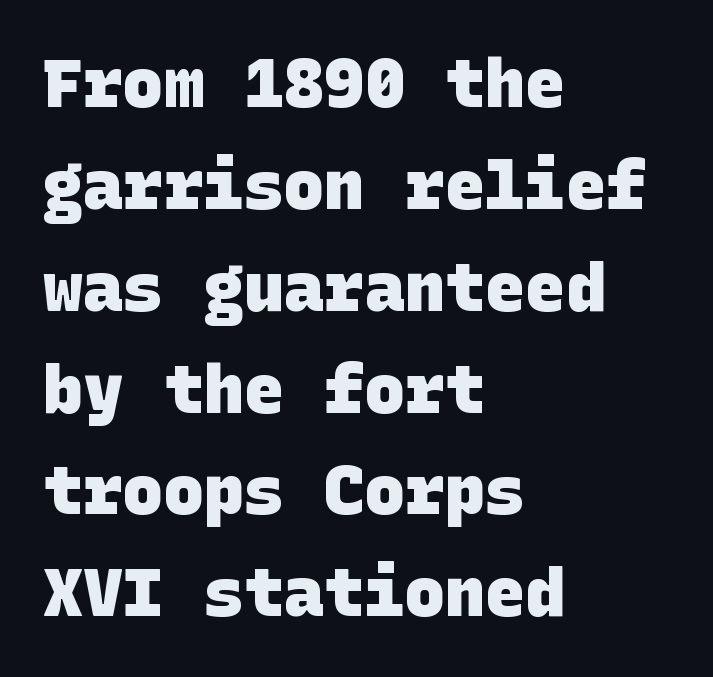
Q: Is the text bold? A: Yes.
Q: Is the typeface a serif or a sans-serif typeface? A: Sans-serif.
Q: Is the text underlined? A: No.
Q: How is the paragraph aligned? A: Left-aligned.
Q: Is the spacing between letters normal or unusually wide? A: Normal.
Q: Is the spacing between lines tight, normal or loose? A: Normal.
Q: Width (condensed, normal, or wide)? A: Normal.
Q: Stroke contrast? A: Low.
Q: x-height? A: Large.
